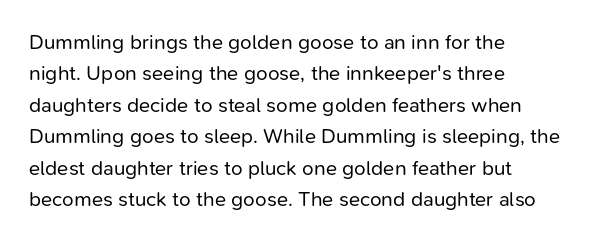
Q: Is the text bold? A: No.
Q: Is the text italic (slanted)? A: No, it is upright.
Q: Is the text underlined? A: No.
Q: How is the paragraph aligned? A: Left-aligned.
Q: Is the spacing between letters normal or unusually wide? A: Normal.
Q: Is the spacing between lines tight, normal or loose? A: Normal.
